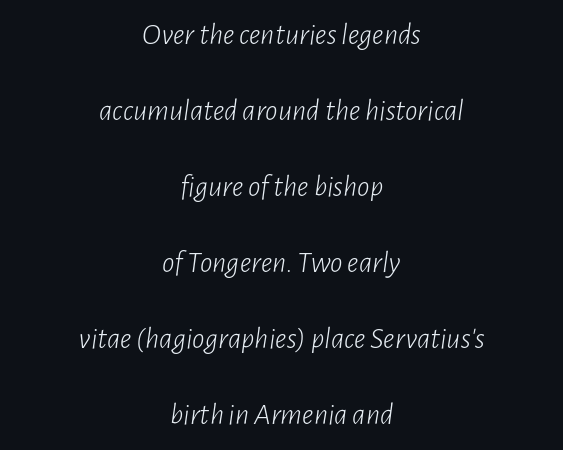
Q: Is the text bold? A: No.
Q: Is the text italic (slanted)? A: Yes, it leans right by about 7 degrees.
Q: Is the text underlined? A: No.
Q: How is the paragraph aligned? A: Centered.
Q: Is the spacing between letters normal or unusually wide? A: Normal.
Q: Is the spacing between lines tight, normal or loose? A: Loose.
Q: Width (condensed, normal, or wide)? A: Condensed.
Q: Stroke contrast? A: Low.
Q: x-height? A: Medium.
Q: Monospaced? A: No.
